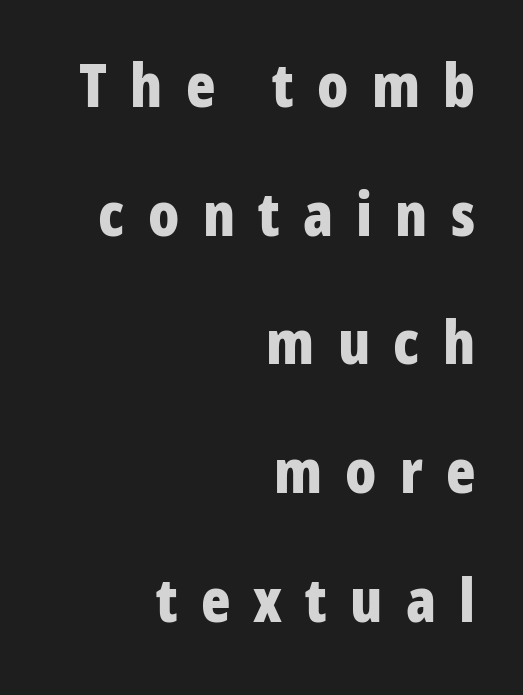
The image shows 61 px bold, condensed sans-serif type, upright; set right-aligned, loose line spacing (2.11x), unusually wide letter spacing (+0.38 em), not underlined; low stroke contrast and a medium x-height.
